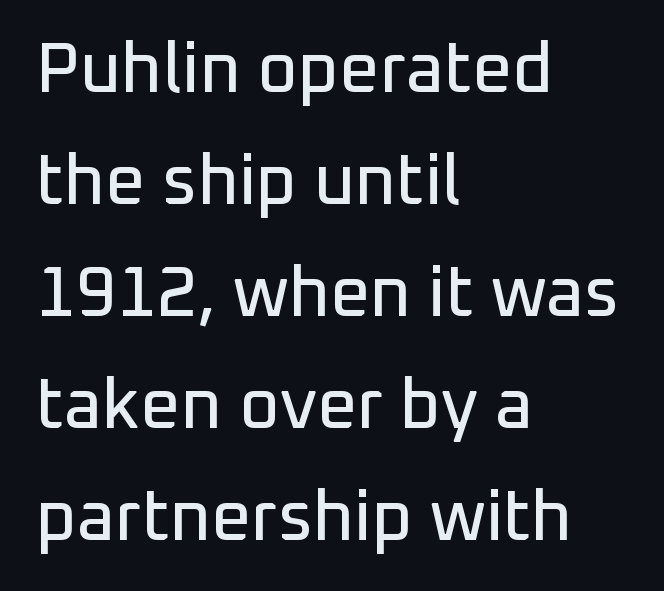
The specimen omits any rule beneath the text block's lines. This sample has the flowing, uneven cadence of proportional lettering. Typeset ragged right — the left edge is the straight one. No italicization has been applied; the sample stays upright. The font family rendered here belongs to the sans-serif group.
